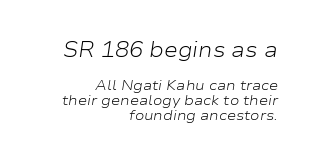
Q: Is the text bold? A: No.
Q: Is the text italic (slanted)? A: Yes, it leans right by about 9 degrees.
Q: Is the text underlined? A: No.
Q: How is the paragraph aligned? A: Right-aligned.
Q: Is the spacing between letters normal or unusually wide? A: Normal.
Q: Is the spacing between lines tight, normal or loose? A: Tight.
Q: Which block of text is set in a larger size, the first (top) or the second (bottom)? A: The first (top) one.
